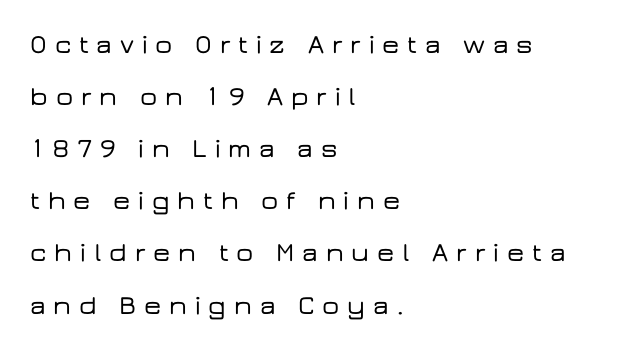
{"italic": "no", "underline": "no", "align": "left", "line_spacing": "loose", "line_spacing_ratio": 1.93, "letter_spacing": "wide", "letter_spacing_em": 0.29, "glyph_px": 27}
